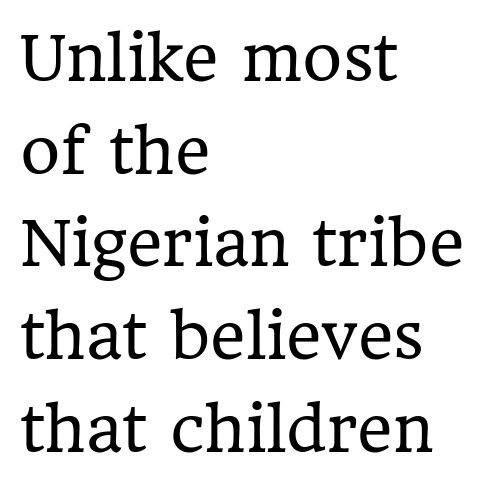
The letters advance in unequal steps, a hallmark of proportional type. The specimen reads as upright at a glance. Is this a heavy cut? Hardly; it is regular or lighter. The rendering anchors every line to the left-hand side.
